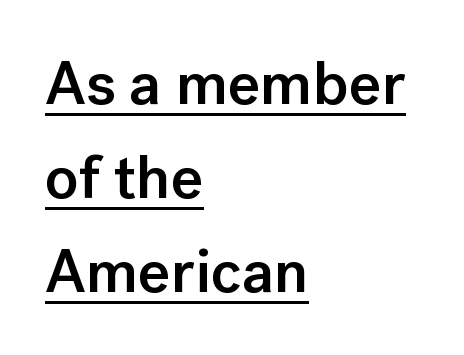
The image shows 62 px semibold sans-serif type, upright; set left-aligned, normal line spacing (1.52x), normal letter spacing, underlined; low stroke contrast and a medium x-height.
